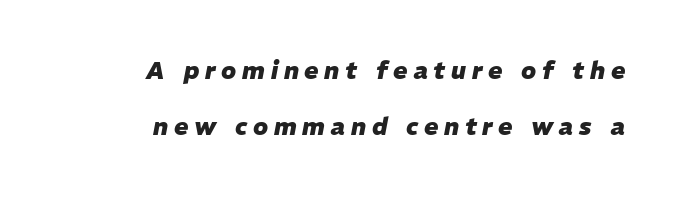
The image shows 24 px bold type, italic (leaning right); set right-aligned, loose line spacing (2.34x), unusually wide letter spacing (+0.24 em), not underlined.
